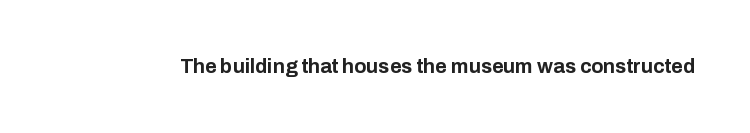
{"italic": "no", "bold": "yes", "underline": "no", "letter_spacing": "normal", "letter_spacing_em": 0.0, "glyph_px": 20}
